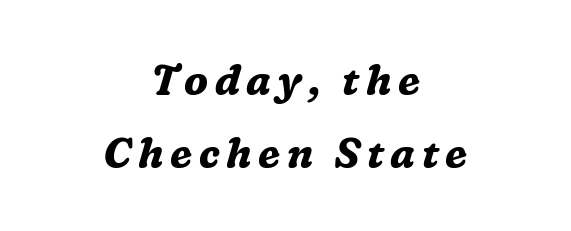
The image shows 41 px bold serif type, italic (leaning right); set centered, line spacing 1.77x, not underlined; medium stroke contrast and a medium x-height.
